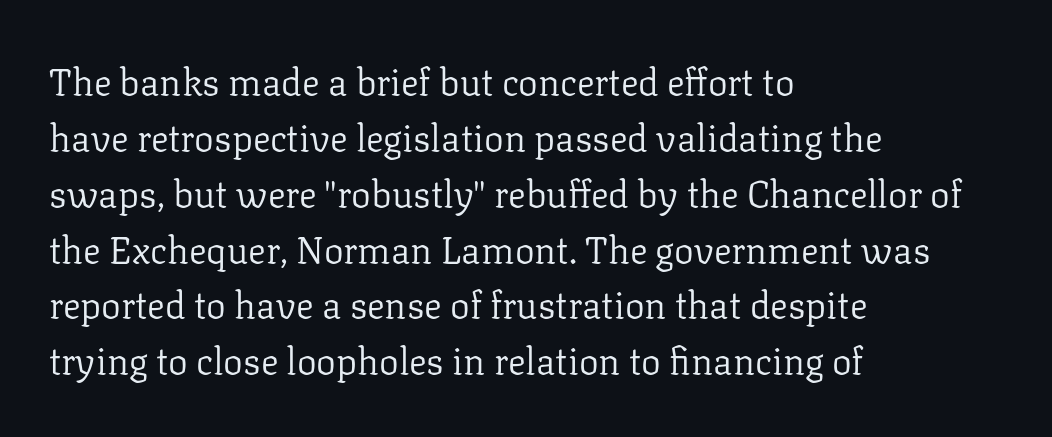
The image shows 37 px regular-weight serif type, upright; set left-aligned, normal line spacing (1.51x), normal letter spacing, not underlined; low stroke contrast and a medium x-height.
